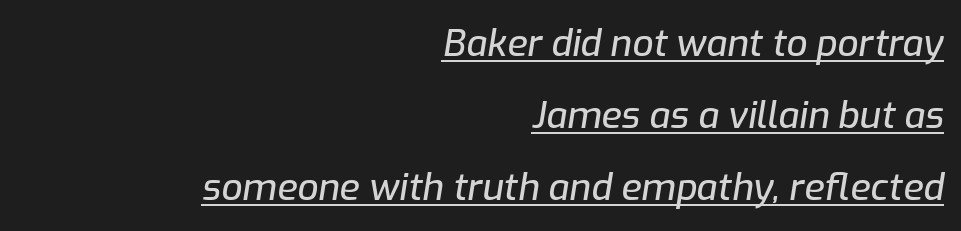
No extra tracking has been applied to these lines. Quick note: underline on. Compared with ordinary roman type, these characters are visibly tilted. Each letter keeps its own natural width here, so spacing adapts to shape.
